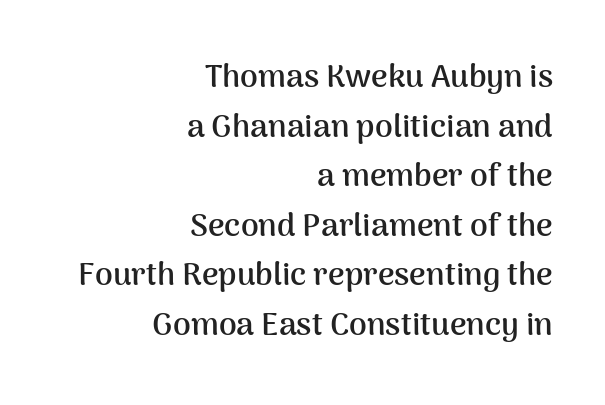
Q: Is the text bold? A: Yes.
Q: Is the text italic (slanted)? A: No, it is upright.
Q: Is the typeface a serif or a sans-serif typeface? A: Sans-serif.
Q: Is the text underlined? A: No.
Q: How is the paragraph aligned? A: Right-aligned.
Q: Is the spacing between letters normal or unusually wide? A: Normal.
Q: Is the spacing between lines tight, normal or loose? A: Normal.
Q: Width (condensed, normal, or wide)? A: Normal.
Q: Stroke contrast? A: Medium.
Q: x-height? A: Medium.
Q: Monospaced? A: No.
